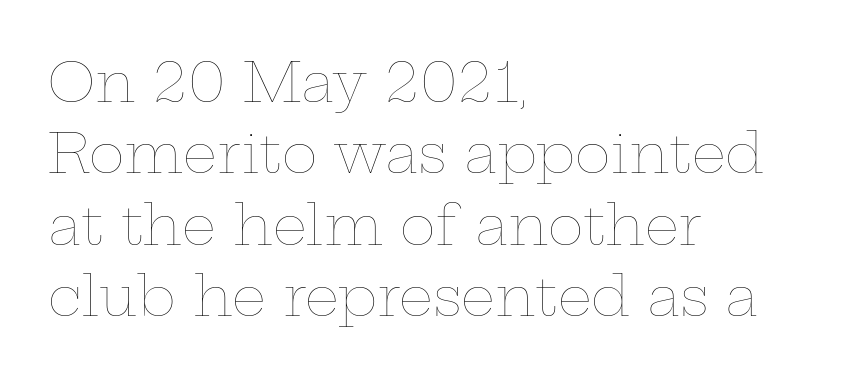
The image shows 54 px thin, wide type, upright; set left-aligned, normal line spacing (1.32x), normal letter spacing, not underlined; low stroke contrast and a medium x-height.
